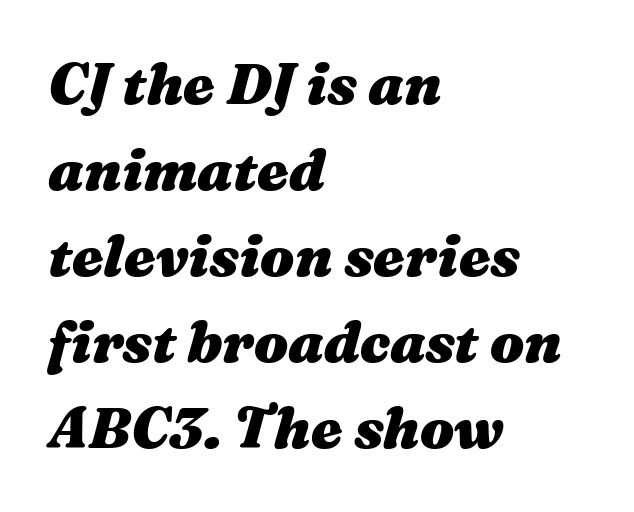
Q: Is the text bold? A: Yes.
Q: Is the text italic (slanted)? A: Yes, it leans right by about 16 degrees.
Q: Is the text underlined? A: No.
Q: How is the paragraph aligned? A: Left-aligned.
Q: Is the spacing between letters normal or unusually wide? A: Normal.
Q: Is the spacing between lines tight, normal or loose? A: Normal.
Q: Width (condensed, normal, or wide)? A: Wide.
Q: Stroke contrast? A: Medium.
Q: x-height? A: Medium.
Q: Monospaced? A: No.
